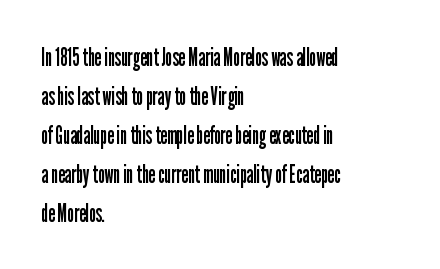
{"italic": "no", "bold": "no", "underline": "no", "align": "left", "line_spacing": "normal", "line_spacing_ratio": 1.56, "letter_spacing": "normal", "letter_spacing_em": 0.0, "glyph_px": 25}
